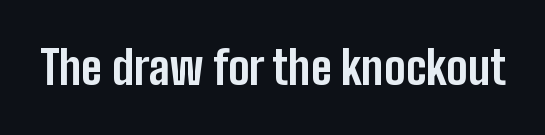
Think of a printed novel: that variable character pitch is what you see here. Quick note: underline off. Are there feet on the stems? There aren't — it's a sans. In terms of letterspacing, this is plain default setting.
